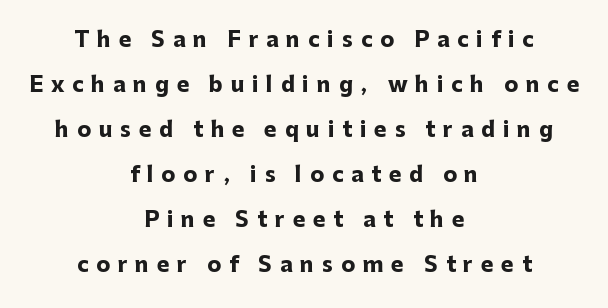
{"italic": "no", "bold": "yes", "underline": "no", "align": "center", "line_spacing": "loose", "line_spacing_ratio": 2.14, "letter_spacing": "wide", "letter_spacing_em": 0.37, "glyph_px": 21}
